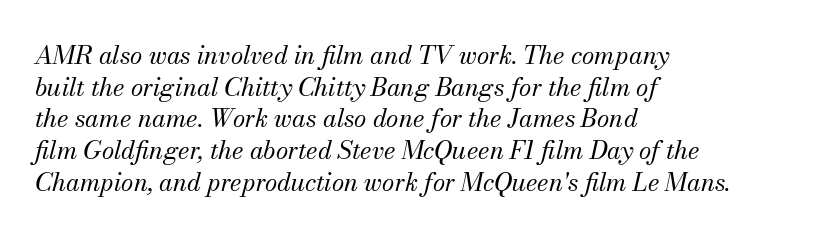
{"italic": "yes", "lean": "right", "slant_degrees": 13, "bold": "no", "underline": "no", "align": "left", "line_spacing": "normal", "line_spacing_ratio": 1.27, "letter_spacing": "normal", "letter_spacing_em": 0.0, "glyph_px": 25}
